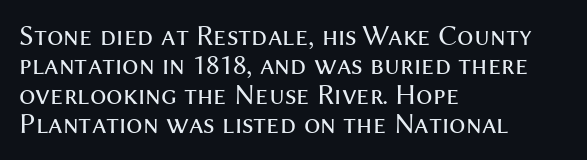
The image shows 29 px regular-weight sans-serif type, upright; set left-aligned, tight line spacing (1.01x), normal letter spacing, not underlined; medium stroke contrast and a medium x-height.
